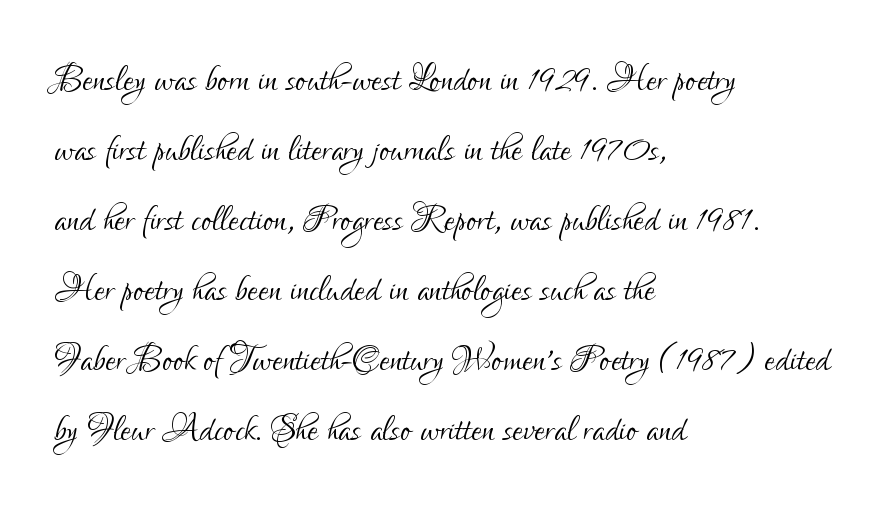
Type style note: lacks serifs. Line starts are locked; line ends wander. Each row of text sits above clean, open space. Characters follow at the spacing the type designer built in. Do the characters align in a grid? No, the font is proportional.
